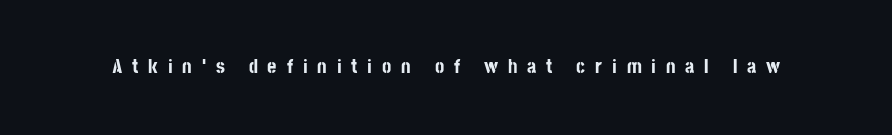
The image shows 20 px bold type, upright; set unusually wide letter spacing (+0.49 em), not underlined.
